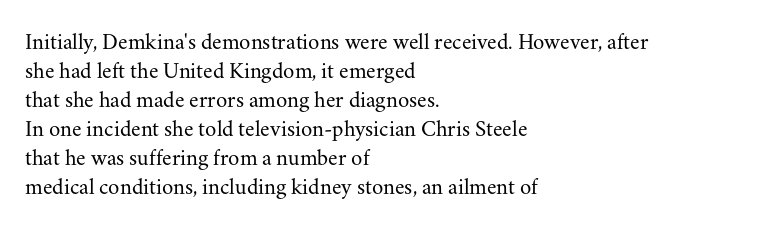
A typesetter would call this zero additional tracking. If you drew a line through each stem, it would be perfectly vertical. This block has exactly the height ordinary leading produces. Teacher's note: observe the even left margin — that is flush-left alignment. The area under the type is left untouched. This is not heavy type; no bold has been used.
